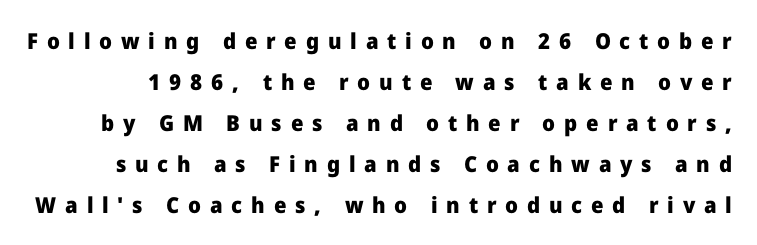
The image shows 22 px bold type, upright; set line spacing 1.86x, unusually wide letter spacing (+0.4 em), not underlined.
